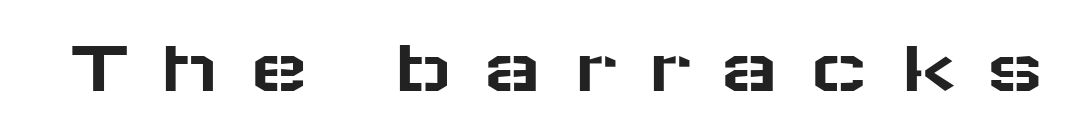
The letters carry no serifs — their stems end cleanly without finishing strokes. You could not count columns in this text — the font is proportionally spaced. No italicization has been applied; the sample stays upright. Quick note: underline off. A typesetter would call this heavily tracked-out type.
